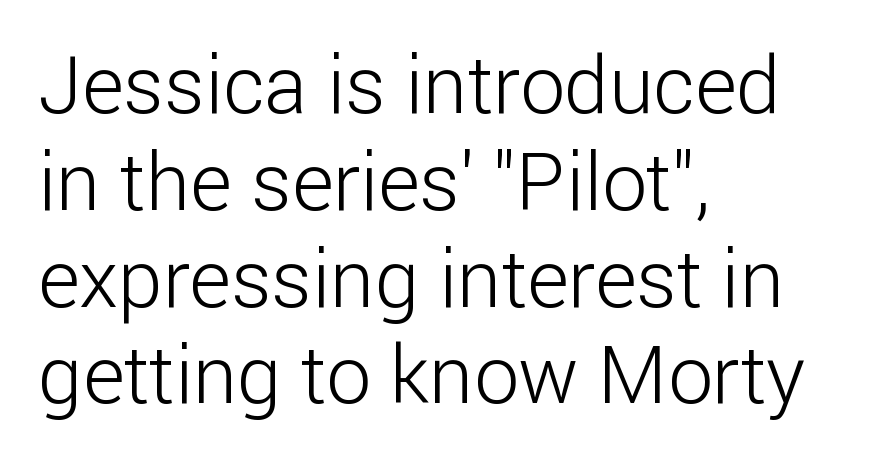
Q: Is the text bold? A: No.
Q: Is the text italic (slanted)? A: No, it is upright.
Q: Is the typeface a serif or a sans-serif typeface? A: Sans-serif.
Q: Is the text underlined? A: No.
Q: How is the paragraph aligned? A: Left-aligned.
Q: Is the spacing between letters normal or unusually wide? A: Normal.
Q: Width (condensed, normal, or wide)? A: Normal.
Q: Stroke contrast? A: Low.
Q: x-height? A: Medium.
Q: Monospaced? A: No.
